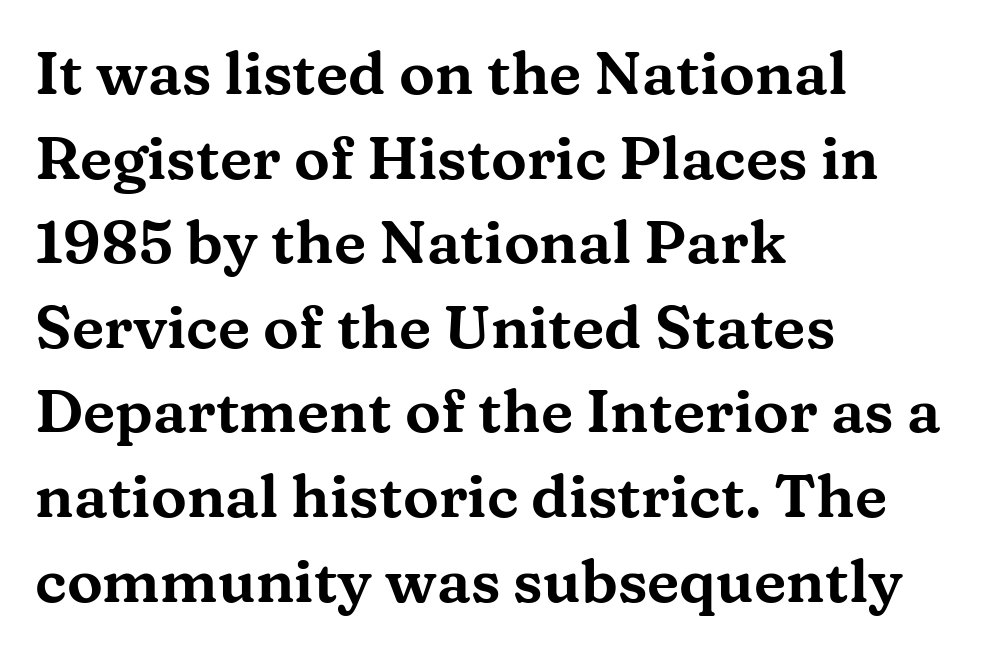
{"serif": "yes", "italic": "no", "width": "wide", "stroke_contrast": "medium", "x_height": "medium", "monospaced": "no", "underline": "no", "align": "left", "line_spacing": "normal", "line_spacing_ratio": 1.41, "letter_spacing": "normal", "letter_spacing_em": 0.0, "glyph_px": 60}
